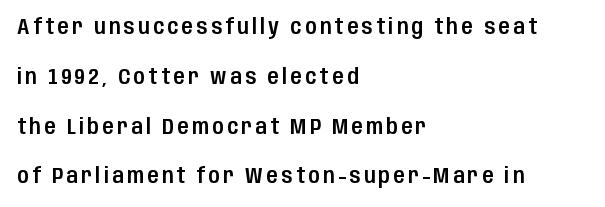
{"italic": "no", "underline": "no", "align": "left", "line_spacing": "loose", "line_spacing_ratio": 2.37, "glyph_px": 21}
